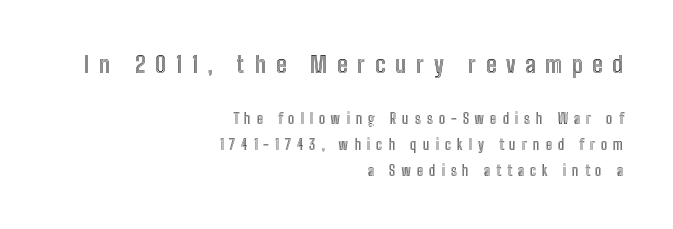
{"italic": "no", "underline": "no", "align": "right", "line_spacing_ratio": 1.83, "letter_spacing": "wide", "letter_spacing_em": 0.43, "larger_block": "first", "size_ratio": 1.64, "glyph_px": 23}
